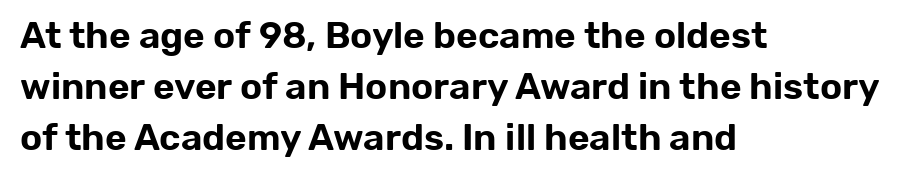
The image shows 37 px sans-serif type, upright; set left-aligned, normal line spacing (1.38x), normal letter spacing, not underlined; low stroke contrast and a medium x-height.
